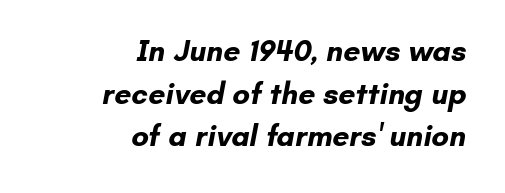
Bare-footed words on every line. Reading down the block, your eye finds every line finishing at a fixed right position. Note the varied advance widths — an 'i' is clearly narrower than an 'm'. Nothing unusual about the tracking: characters are spaced as the font intends. If you measured baseline to baseline, you'd find a middling distance. Stroke thickness is high; the sample reads as a true bold.
